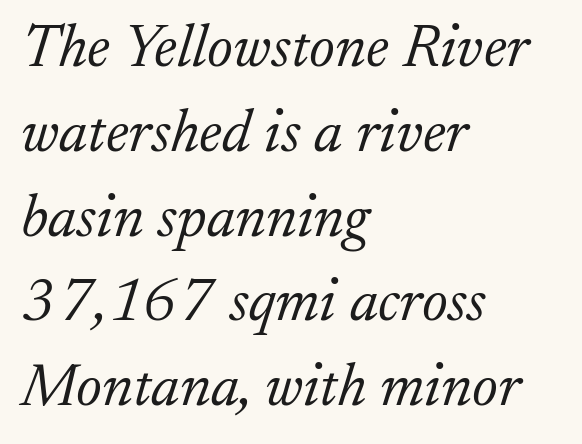
{"serif": "yes", "italic": "yes", "lean": "right", "slant_degrees": 17, "bold": "no", "weight": "light", "width": "normal", "stroke_contrast": "low", "x_height": "small", "monospaced": "no", "underline": "no", "align": "left", "line_spacing": "normal", "line_spacing_ratio": 1.39, "letter_spacing": "normal", "letter_spacing_em": 0.0, "glyph_px": 61}
